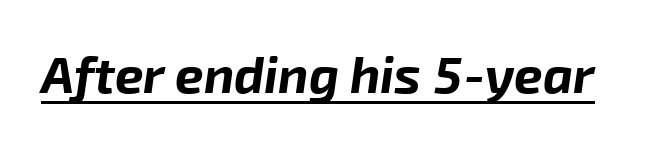
{"italic": "yes", "lean": "right", "slant_degrees": 8, "bold": "yes", "weight": "bold", "width": "normal", "stroke_contrast": "low", "x_height": "medium", "monospaced": "no", "underline": "yes", "letter_spacing": "normal", "letter_spacing_em": 0.0, "glyph_px": 51}
